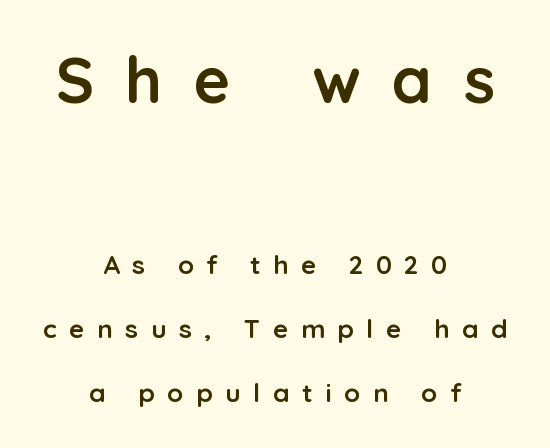
Q: Is the text bold? A: Yes.
Q: Is the text italic (slanted)? A: No, it is upright.
Q: Is the typeface a serif or a sans-serif typeface? A: Sans-serif.
Q: Is the text underlined? A: No.
Q: How is the paragraph aligned? A: Centered.
Q: Is the spacing between letters normal or unusually wide? A: Unusually wide.
Q: Is the spacing between lines tight, normal or loose? A: Loose.
Q: Which block of text is set in a larger size, the first (top) or the second (bottom)? A: The first (top) one.
Q: Width (condensed, normal, or wide)? A: Normal.
Q: Stroke contrast? A: Low.
Q: x-height? A: Medium.
Q: Monospaced? A: No.
